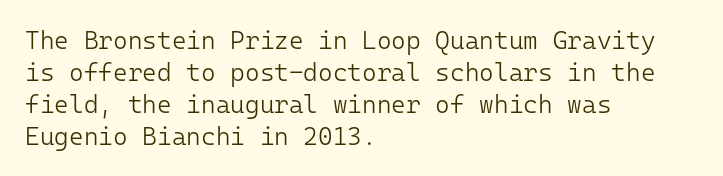
{"italic": "no", "bold": "no", "underline": "no", "align": "left", "line_spacing": "normal", "line_spacing_ratio": 1.28, "letter_spacing": "normal", "letter_spacing_em": 0.0, "glyph_px": 25}
